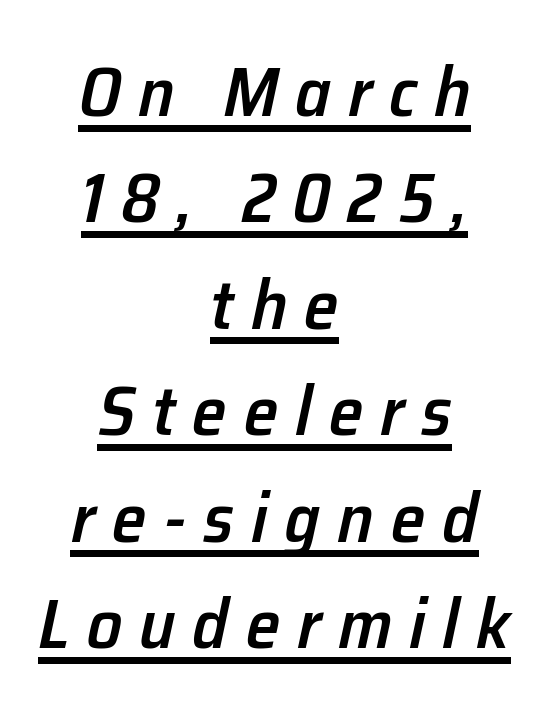
Q: Is the text bold? A: Semi-bold.
Q: Is the text italic (slanted)? A: Yes, it leans right by about 12 degrees.
Q: Is the text underlined? A: Yes.
Q: How is the paragraph aligned? A: Centered.
Q: Is the spacing between letters normal or unusually wide? A: Unusually wide.
Q: Is the spacing between lines tight, normal or loose? A: Normal.
Q: Width (condensed, normal, or wide)? A: Normal.
Q: Stroke contrast? A: Low.
Q: x-height? A: Medium.
Q: Monospaced? A: No.
